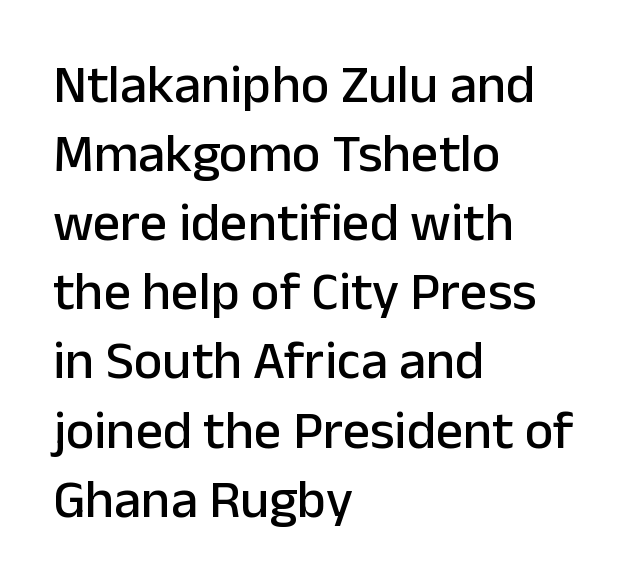
{"serif": "no", "italic": "no", "width": "normal", "stroke_contrast": "low", "x_height": "medium", "monospaced": "no", "underline": "no", "align": "left", "line_spacing": "normal", "line_spacing_ratio": 1.28, "letter_spacing": "normal", "letter_spacing_em": 0.0, "glyph_px": 54}
